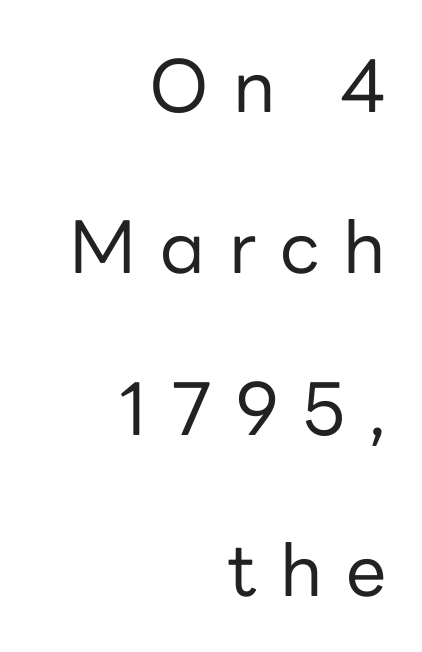
The space directly below the letters is spotless. The letters carry no serifs — their stems end cleanly without finishing strokes. Teacher's note: observe the even right margin — that is flush-right alignment. Each new line begins a long way beneath the previous one. Nope, not italic — everything's standing straight.
